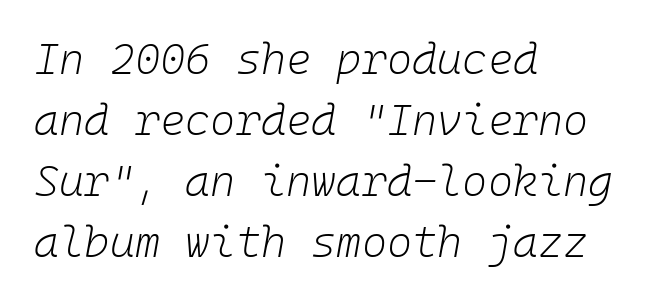
Q: Is the text bold? A: No.
Q: Is the text italic (slanted)? A: Yes, it leans right by about 10 degrees.
Q: Is the text underlined? A: No.
Q: How is the paragraph aligned? A: Left-aligned.
Q: Is the spacing between letters normal or unusually wide? A: Normal.
Q: Is the spacing between lines tight, normal or loose? A: Normal.
Q: Width (condensed, normal, or wide)? A: Normal.
Q: Stroke contrast? A: Low.
Q: x-height? A: Medium.
Q: Monospaced? A: Yes.
